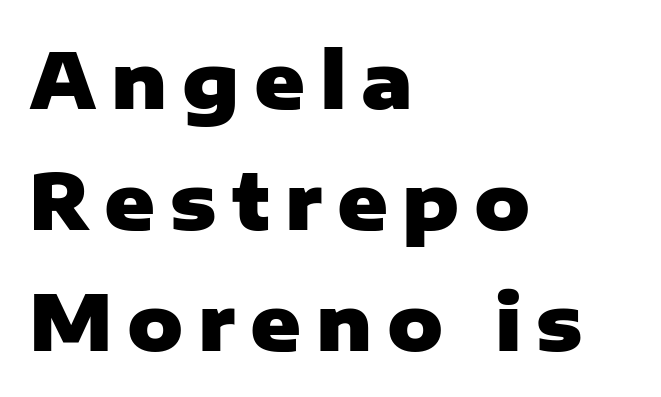
{"serif": "no", "italic": "no", "bold": "yes", "weight": "heavy", "width": "normal", "stroke_contrast": "low", "x_height": "medium", "monospaced": "no", "underline": "no", "align": "left", "line_spacing": "normal", "line_spacing_ratio": 1.57, "glyph_px": 77}
